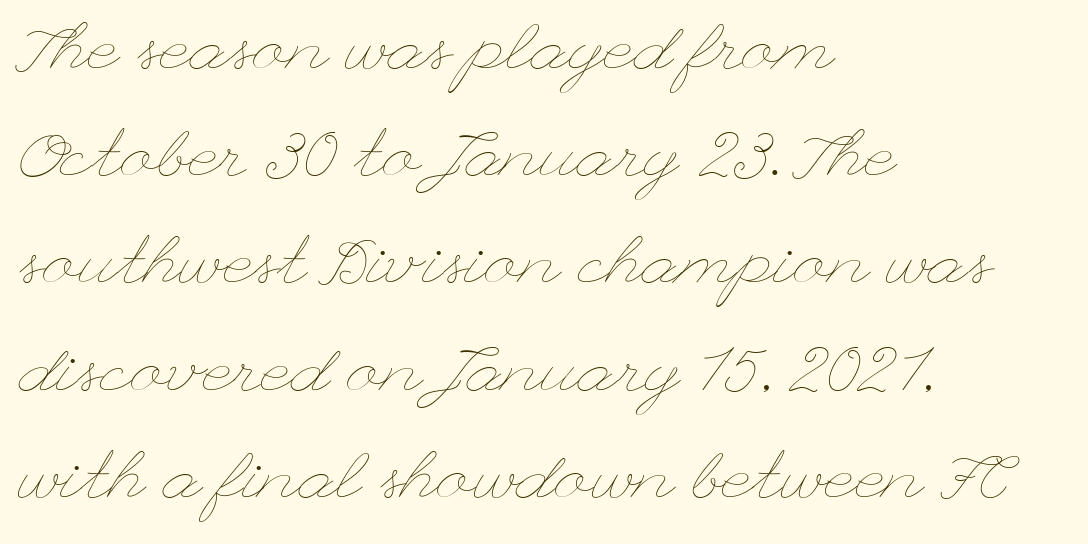
Nothing heavy about these letters — not bold at all. Students, note that the glyphs here touch the page at normal intervals. Baseline-to-baseline distance is the conventional proportion of letter height.
